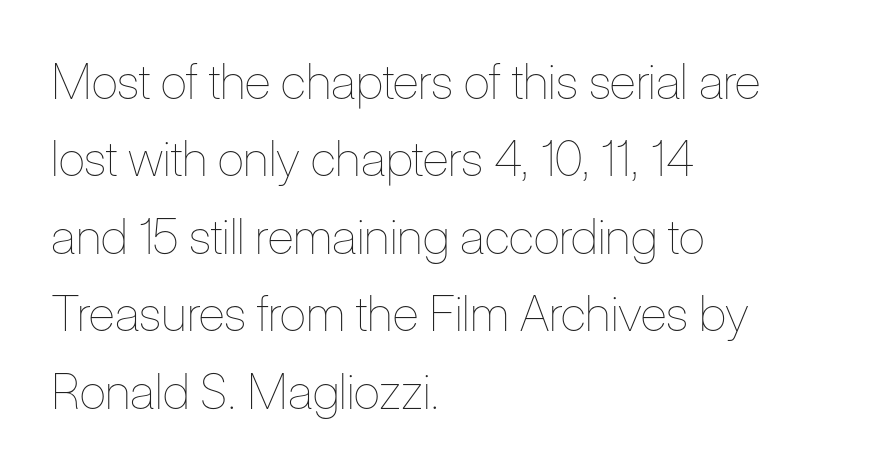
The image shows 49 px thin, condensed type, upright; set left-aligned, normal line spacing (1.58x), normal letter spacing, not underlined; low stroke contrast and a medium x-height.
